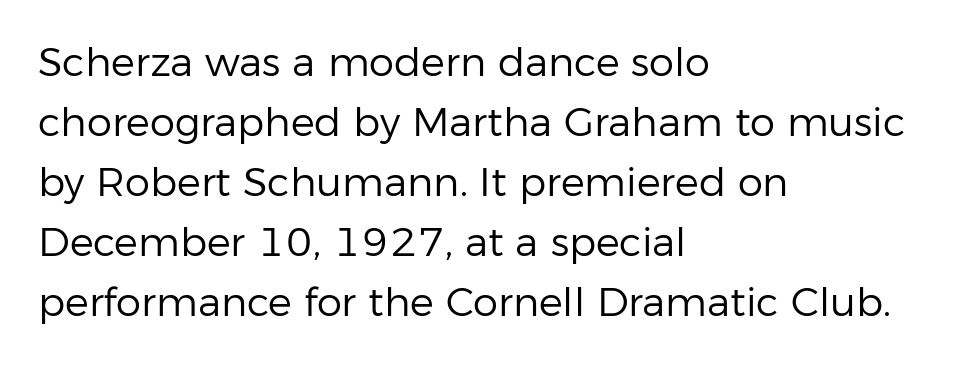
The image shows 40 px regular-weight sans-serif type, upright; set left-aligned, normal line spacing (1.5x), normal letter spacing, not underlined; low stroke contrast and a medium x-height.
